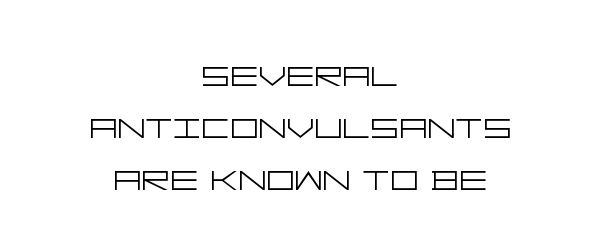
The image shows 44 px light, wide sans-serif type, upright; set centered, line spacing 1.18x, normal letter spacing, not underlined; low stroke contrast and a large x-height.
